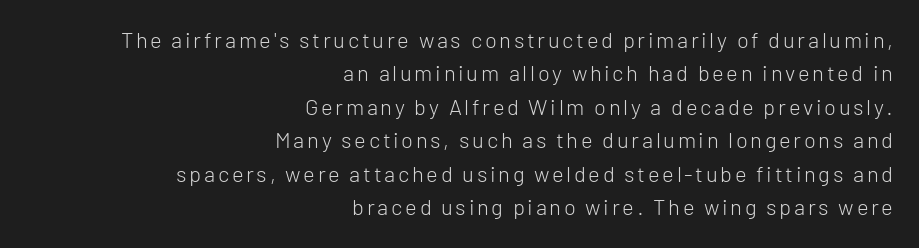
The image shows 22 px text type, upright; set right-aligned, normal line spacing (1.52x), not underlined.
